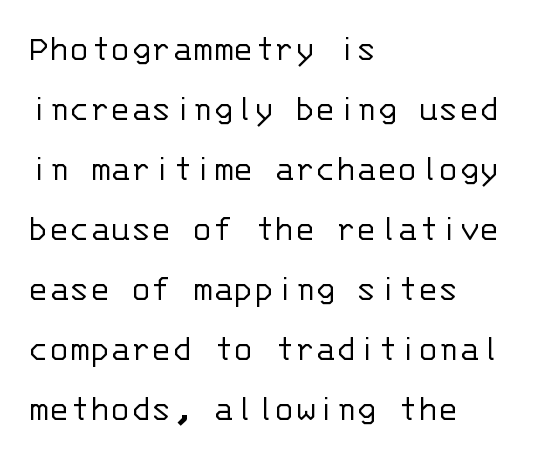
Q: Is the text bold? A: No.
Q: Is the text italic (slanted)? A: No, it is upright.
Q: Is the typeface a serif or a sans-serif typeface? A: Sans-serif.
Q: Is the text underlined? A: No.
Q: How is the paragraph aligned? A: Left-aligned.
Q: Is the spacing between letters normal or unusually wide? A: Normal.
Q: Is the spacing between lines tight, normal or loose? A: Normal.
Q: Width (condensed, normal, or wide)? A: Normal.
Q: Stroke contrast? A: Low.
Q: x-height? A: Large.
Q: Monospaced? A: Yes.
